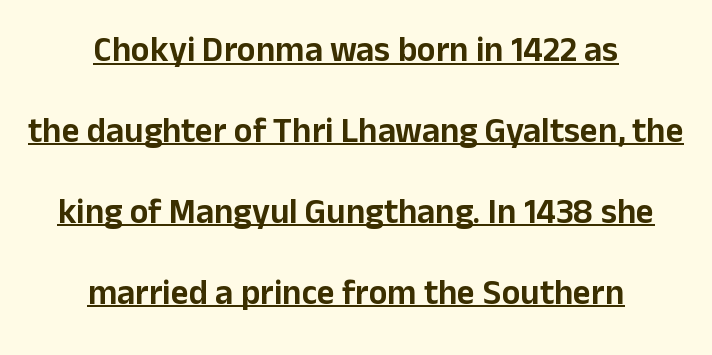
The image shows 35 px sans-serif type, upright; set centered, loose line spacing (2.31x), normal letter spacing, underlined; low stroke contrast and a medium x-height.
